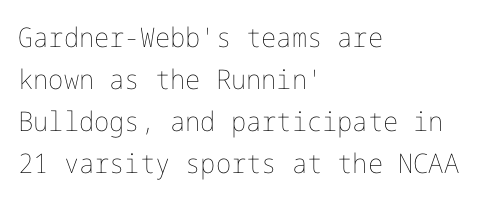
The image shows 27 px text type, upright; set left-aligned, normal line spacing (1.56x), normal letter spacing, not underlined.
